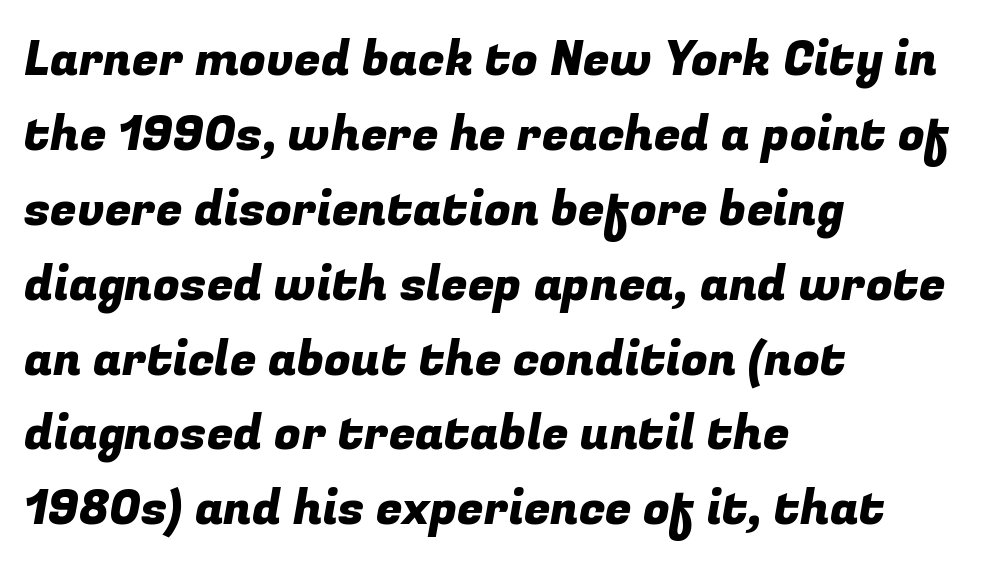
Descenders hang freely into open space. Horizontal bands of white between lines are of average thickness. Is this a fixed-width face? No — the glyphs have proportional, varying widths. The face used here is rendered with its standard letterfit. The rag falls on the right side of this text block.
